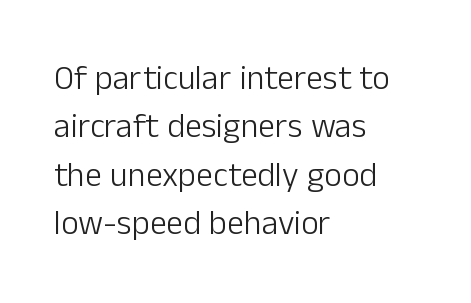
The image shows 34 px light sans-serif type, upright; set left-aligned, normal line spacing (1.42x), normal letter spacing, not underlined; low stroke contrast and a medium x-height.
